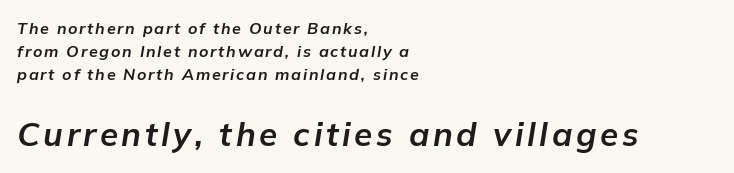
In CSS terms this would be text-align: left. The passage shown stacks its lines at a standard gap. Emphasis-style slanted type is in use. Proportional: the letters do not fall into vertical columns. Strokes here are thick enough to call this a true bold.
